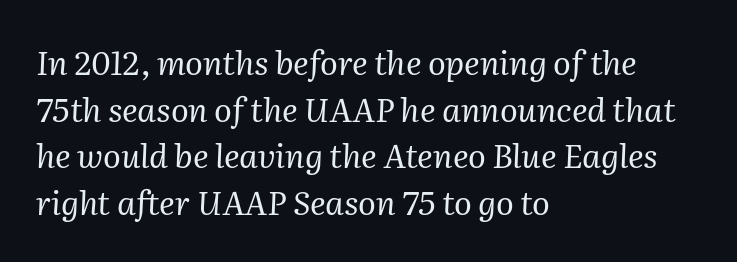
Q: Is the text bold? A: No.
Q: Is the text italic (slanted)? A: Yes, it leans right by about 2 degrees.
Q: Is the typeface a serif or a sans-serif typeface? A: Serif.
Q: Is the text underlined? A: No.
Q: How is the paragraph aligned? A: Left-aligned.
Q: Is the spacing between letters normal or unusually wide? A: Normal.
Q: Is the spacing between lines tight, normal or loose? A: Normal.
Q: Width (condensed, normal, or wide)? A: Normal.
Q: Stroke contrast? A: Medium.
Q: x-height? A: Medium.
Q: Monospaced? A: No.
